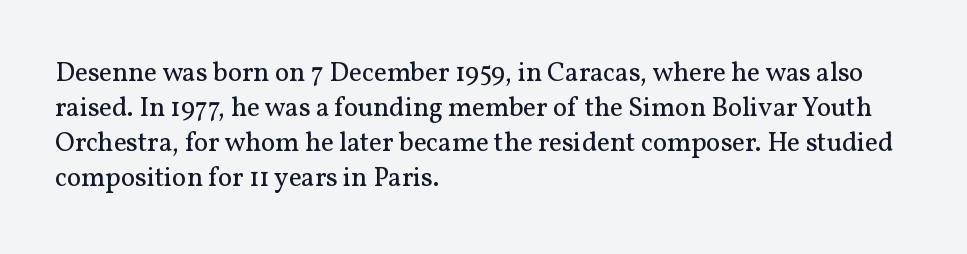
{"italic": "no", "bold": "no", "underline": "no", "align": "left", "line_spacing": "normal", "line_spacing_ratio": 1.3, "letter_spacing": "normal", "letter_spacing_em": 0.0, "glyph_px": 27}
